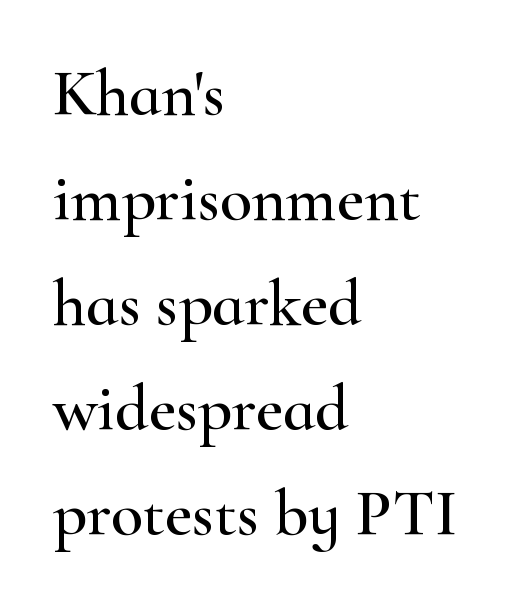
{"serif": "yes", "italic": "no", "width": "wide", "stroke_contrast": "high", "x_height": "small", "monospaced": "no", "underline": "no", "align": "left", "line_spacing": "normal", "line_spacing_ratio": 1.59, "letter_spacing": "normal", "letter_spacing_em": 0.0, "glyph_px": 66}
